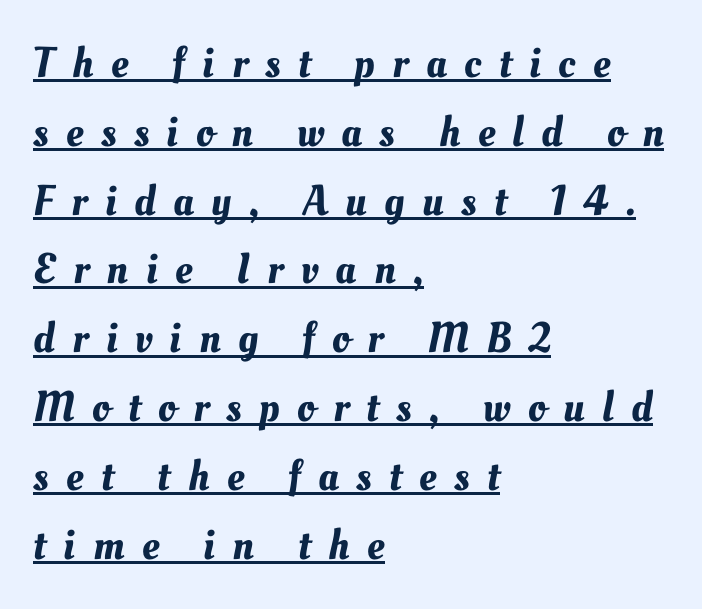
Successive baselines arrive at the customary interval. A classic flush-left, rag-right setting is used for this passage. Think of a printed novel: that variable character pitch is what you see here. The words here are underlined.
